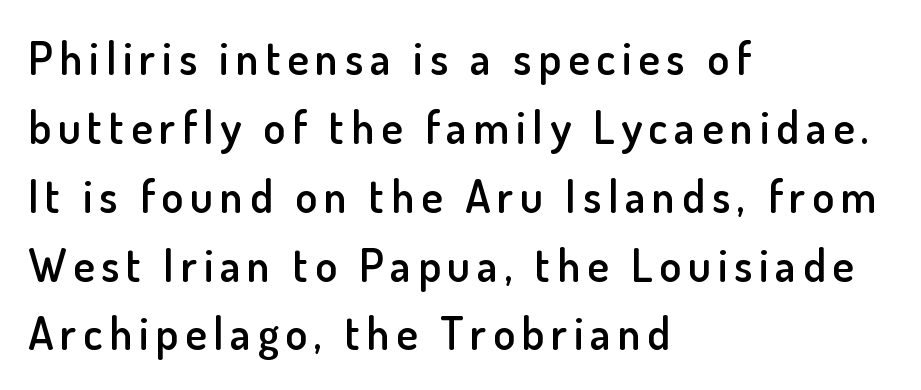
Casual observation: everything's shoved over to the left. In terms of weight, the rendering is demibold, just under bold. Posture: vertical. Typographically, this falls in the sans-serif category.
